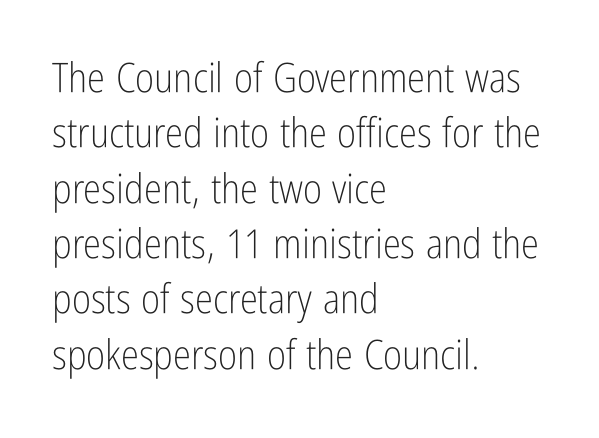
The image shows 41 px light, condensed sans-serif type, upright; set left-aligned, normal line spacing (1.35x), normal letter spacing, not underlined; low stroke contrast and a medium x-height.
